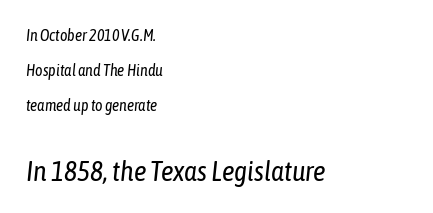
Q: Is the text bold? A: No.
Q: Is the text italic (slanted)? A: Yes, it leans right by about 6 degrees.
Q: Is the text underlined? A: No.
Q: How is the paragraph aligned? A: Left-aligned.
Q: Is the spacing between letters normal or unusually wide? A: Normal.
Q: Is the spacing between lines tight, normal or loose? A: Loose.
Q: Which block of text is set in a larger size, the first (top) or the second (bottom)? A: The second (bottom) one.
Q: Width (condensed, normal, or wide)? A: Condensed.
Q: Stroke contrast? A: Low.
Q: x-height? A: Medium.
Q: Monospaced? A: No.
